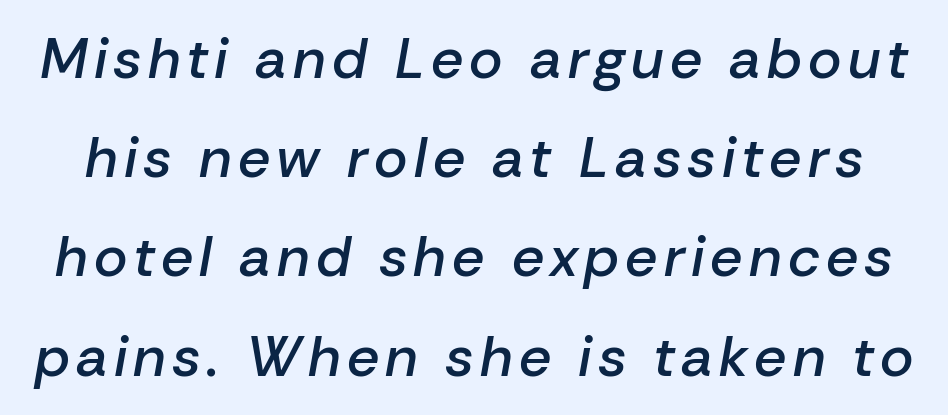
Q: Is the text bold? A: Semi-bold.
Q: Is the text italic (slanted)? A: Yes, it leans right by about 10 degrees.
Q: Is the text underlined? A: No.
Q: Width (condensed, normal, or wide)? A: Normal.
Q: Stroke contrast? A: Low.
Q: x-height? A: Medium.
Q: Monospaced? A: No.
